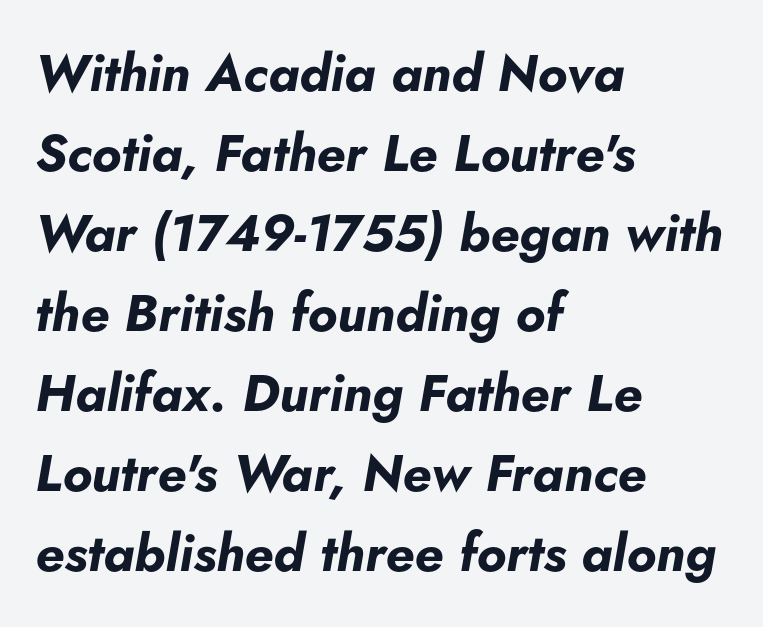
The image shows 52 px bold type, italic (leaning right); set left-aligned, normal line spacing (1.54x), normal letter spacing, not underlined; low stroke contrast and a small x-height.
